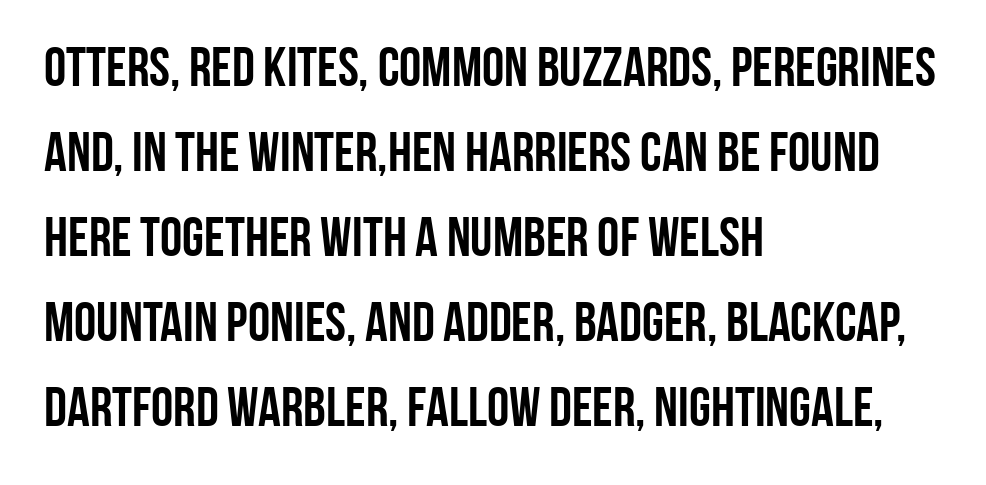
{"serif": "no", "italic": "no", "bold": "yes", "weight": "semibold", "width": "condensed", "stroke_contrast": "low", "x_height": "large", "monospaced": "no", "underline": "no", "align": "left", "line_spacing": "normal", "line_spacing_ratio": 1.52, "letter_spacing": "normal", "letter_spacing_em": 0.0, "glyph_px": 56}
